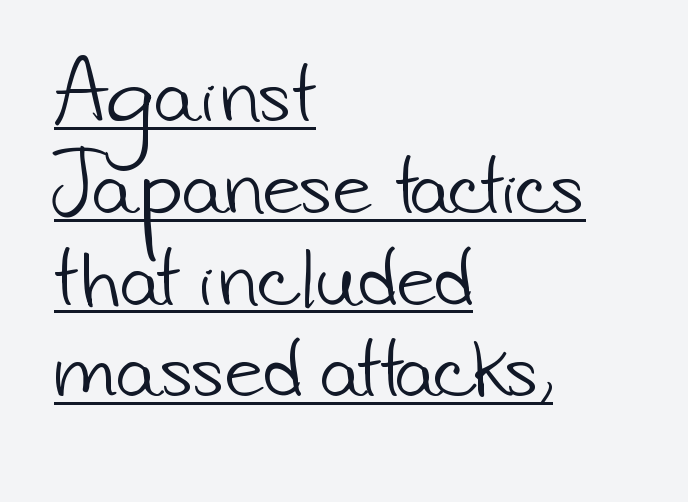
Is the type heavy? It reads as light-to-regular instead. Varying glyph widths throughout — classic text-font behaviour. The passage shown is typeset with a sans-serif family. Observe the ordinary spacing: letters are neighbours, not strangers. In CSS terms this would be text-align: left.
